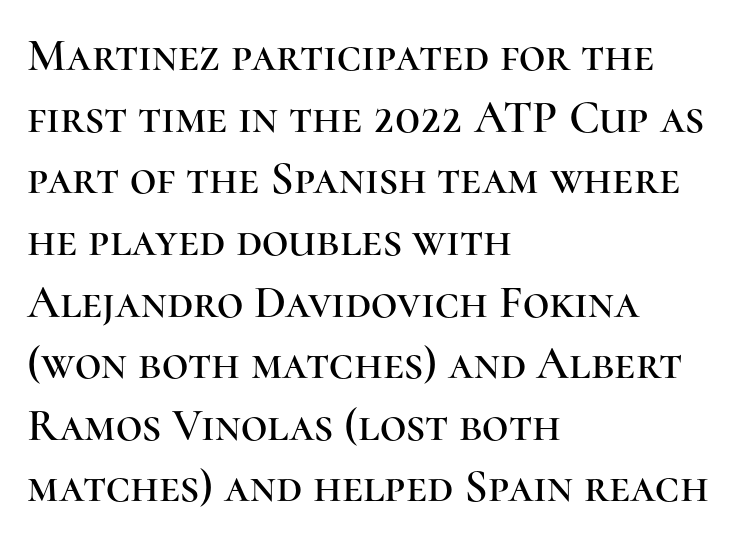
{"serif": "yes", "italic": "no", "width": "normal", "stroke_contrast": "high", "x_height": "medium", "monospaced": "no", "underline": "no", "align": "left", "line_spacing": "normal", "line_spacing_ratio": 1.34, "letter_spacing": "normal", "letter_spacing_em": 0.0, "glyph_px": 46}
